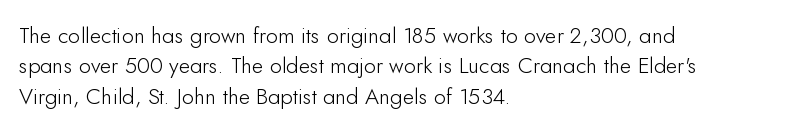
{"italic": "no", "bold": "no", "underline": "no", "align": "left", "line_spacing": "normal", "line_spacing_ratio": 1.38, "letter_spacing": "normal", "letter_spacing_em": 0.0, "glyph_px": 22}
